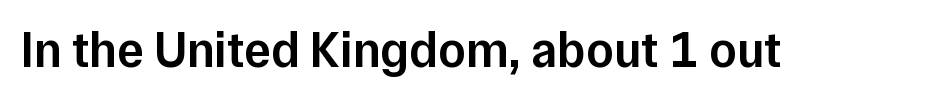
The tracking reads as untouched default to a designer's eye. The passage shown is typed in a proportional face where columns would drift. Posture: straight, roman, zero tilt. Type style note: lacks serifs. Unmarked baselines from the first word to the last.
